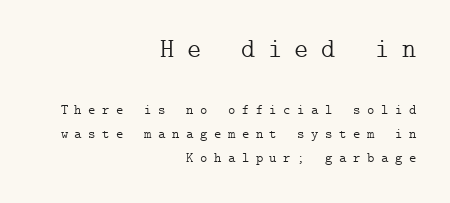
Q: Is the text bold? A: No.
Q: Is the text italic (slanted)? A: No, it is upright.
Q: Is the text underlined? A: No.
Q: How is the paragraph aligned? A: Right-aligned.
Q: Is the spacing between letters normal or unusually wide? A: Unusually wide.
Q: Which block of text is set in a larger size, the first (top) or the second (bottom)? A: The first (top) one.
